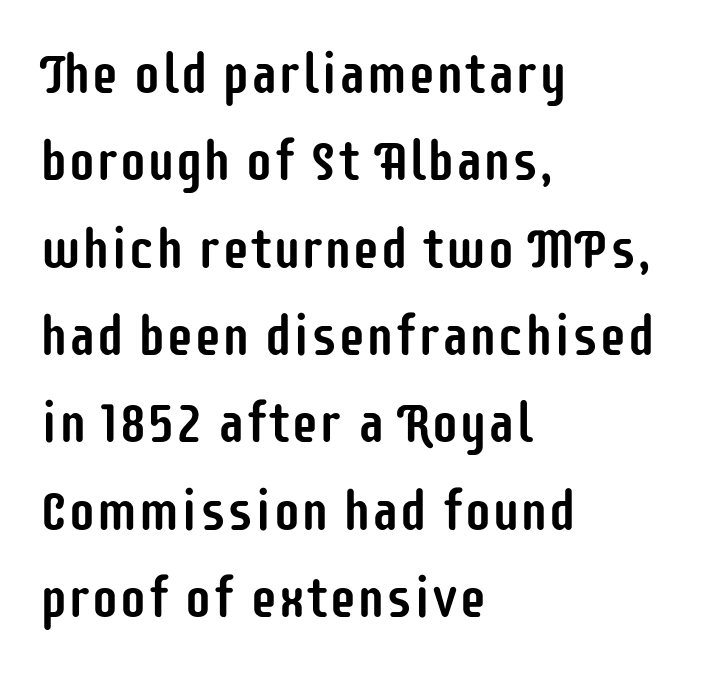
Q: Is the text italic (slanted)? A: No, it is upright.
Q: Is the typeface a serif or a sans-serif typeface? A: Sans-serif.
Q: Is the text underlined? A: No.
Q: How is the paragraph aligned? A: Left-aligned.
Q: Is the spacing between letters normal or unusually wide? A: Normal.
Q: Is the spacing between lines tight, normal or loose? A: Normal.
Q: Width (condensed, normal, or wide)? A: Condensed.
Q: Stroke contrast? A: Low.
Q: x-height? A: Large.
Q: Monospaced? A: No.
